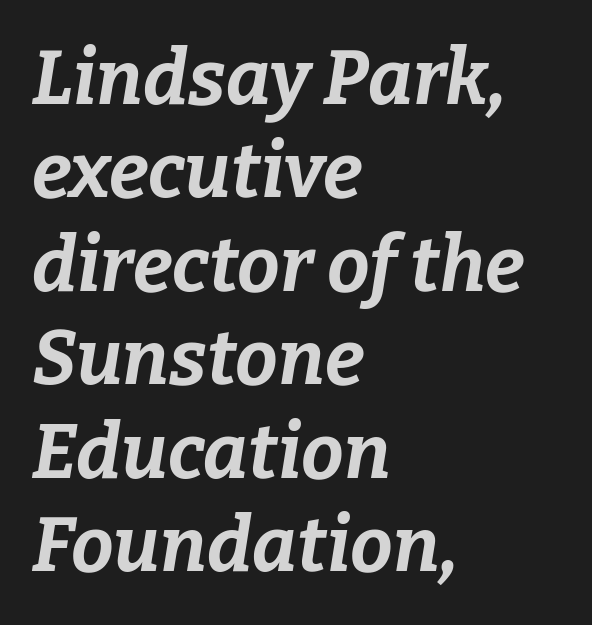
The passage is arranged the way most books set body copy — flush left. This sample has the flowing, uneven cadence of proportional lettering. Nothing unusual about the tracking: characters are spaced as the font intends. Posture: slanted. Only glyphs here, with clear space below each row. Look at the stroke-to-counter ratio: heavy, a bold.
